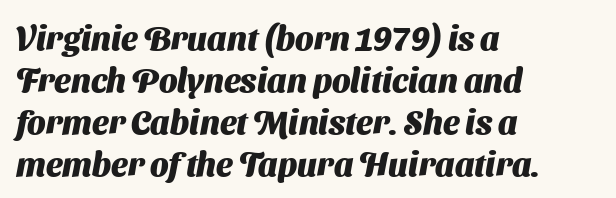
{"serif": "no", "bold": "yes", "weight": "heavy", "width": "normal", "stroke_contrast": "medium", "x_height": "medium", "monospaced": "no", "underline": "no", "align": "left", "line_spacing": "normal", "line_spacing_ratio": 1.27, "letter_spacing": "normal", "letter_spacing_em": 0.0, "glyph_px": 33}
